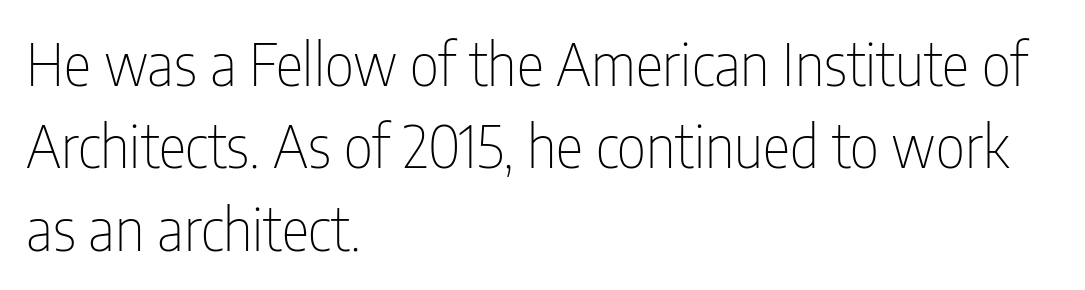
{"serif": "no", "italic": "no", "bold": "no", "weight": "thin", "width": "condensed", "stroke_contrast": "low", "x_height": "medium", "monospaced": "no", "underline": "no", "align": "left", "line_spacing": "normal", "line_spacing_ratio": 1.42, "letter_spacing": "normal", "letter_spacing_em": 0.0, "glyph_px": 58}
